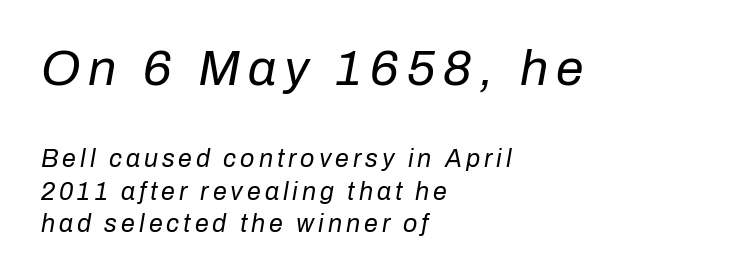
Q: Is the text bold? A: No.
Q: Is the text italic (slanted)? A: Yes, it leans right by about 10 degrees.
Q: Is the text underlined? A: No.
Q: How is the paragraph aligned? A: Left-aligned.
Q: Is the spacing between lines tight, normal or loose? A: Normal.
Q: Which block of text is set in a larger size, the first (top) or the second (bottom)? A: The first (top) one.
Q: Width (condensed, normal, or wide)? A: Normal.
Q: Stroke contrast? A: Low.
Q: x-height? A: Medium.
Q: Monospaced? A: No.
